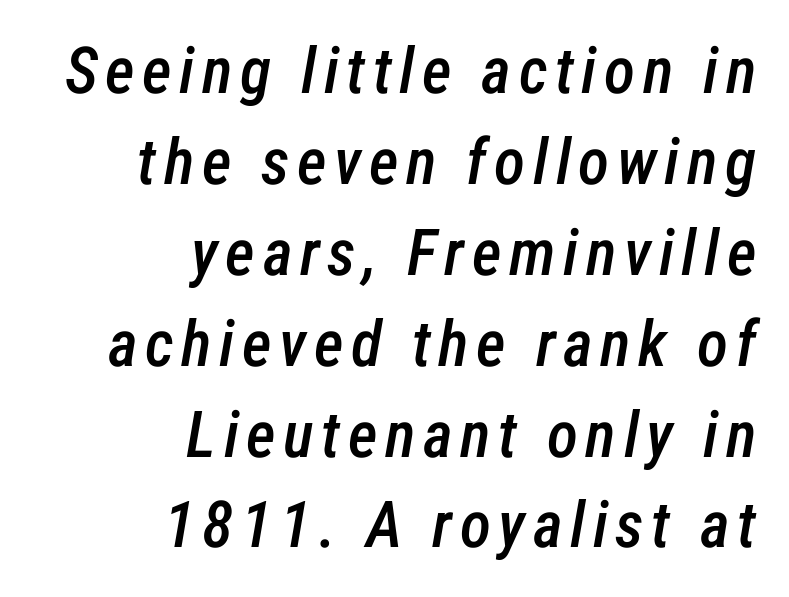
{"italic": "yes", "lean": "right", "slant_degrees": 12, "bold": "semi", "weight": "semibold", "width": "condensed", "stroke_contrast": "low", "x_height": "medium", "monospaced": "no", "underline": "no", "align": "right", "line_spacing": "normal", "line_spacing_ratio": 1.42, "glyph_px": 64}
